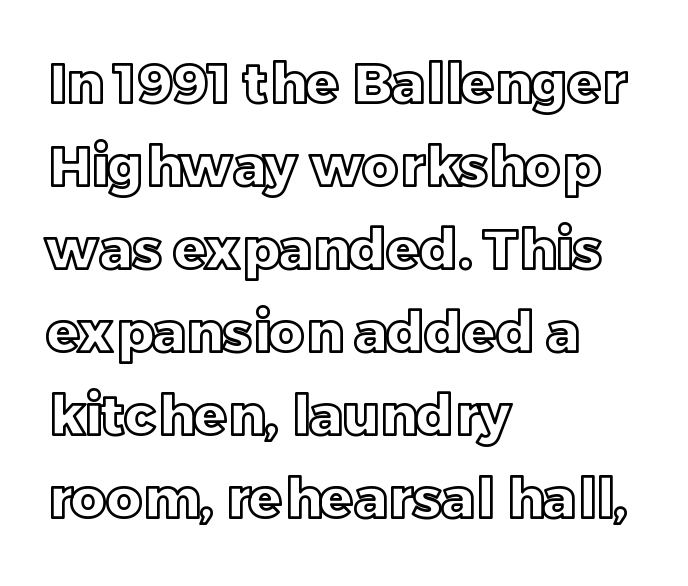
The image shows 55 px text type, upright; set left-aligned, normal line spacing (1.51x), normal letter spacing, not underlined; a large x-height.
